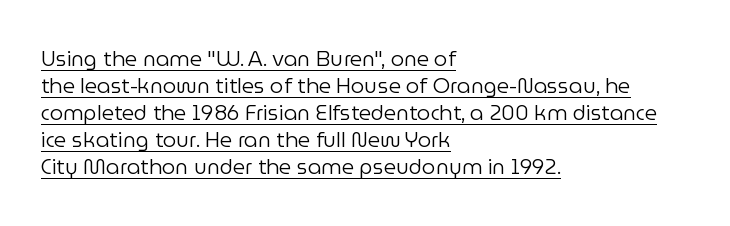
Teacher's note: observe the even left margin — that is flush-left alignment. Notice how the stems are strictly vertical — no italics here. In designer terms, the underline attribute is active on this setting. A typesetter would call this leading conventional body-copy spacing.
